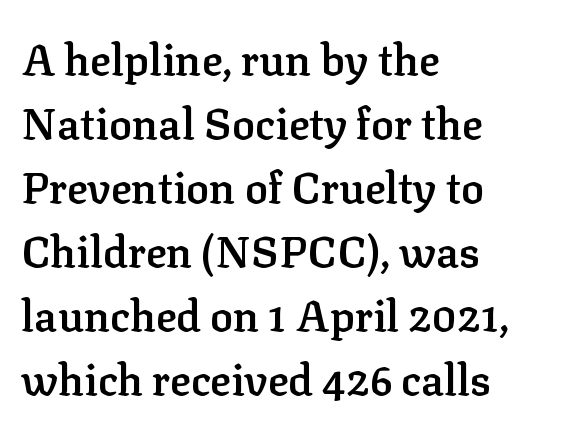
{"serif": "yes", "italic": "no", "bold": "semi", "weight": "semibold", "width": "normal", "stroke_contrast": "low", "x_height": "medium", "monospaced": "no", "underline": "no", "align": "left", "line_spacing": "normal", "line_spacing_ratio": 1.49, "letter_spacing": "normal", "letter_spacing_em": 0.0, "glyph_px": 43}
